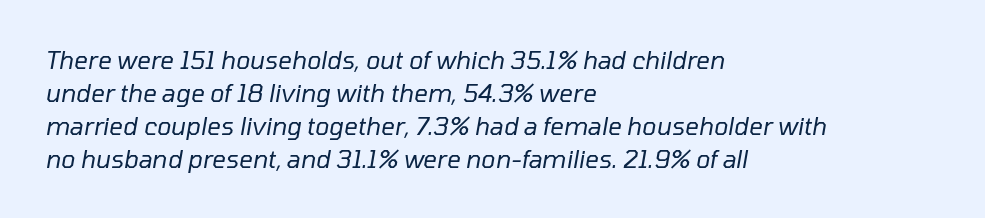
Is there much room between lines? A standard amount, neither cramped nor airy. The paragraph has a hard left edge and a soft right edge. Glyph-to-glyph distance matches everyday printed text. Compared with a typical body face, this is equally light or lighter still. Check the space under the baseline: it is left empty.
